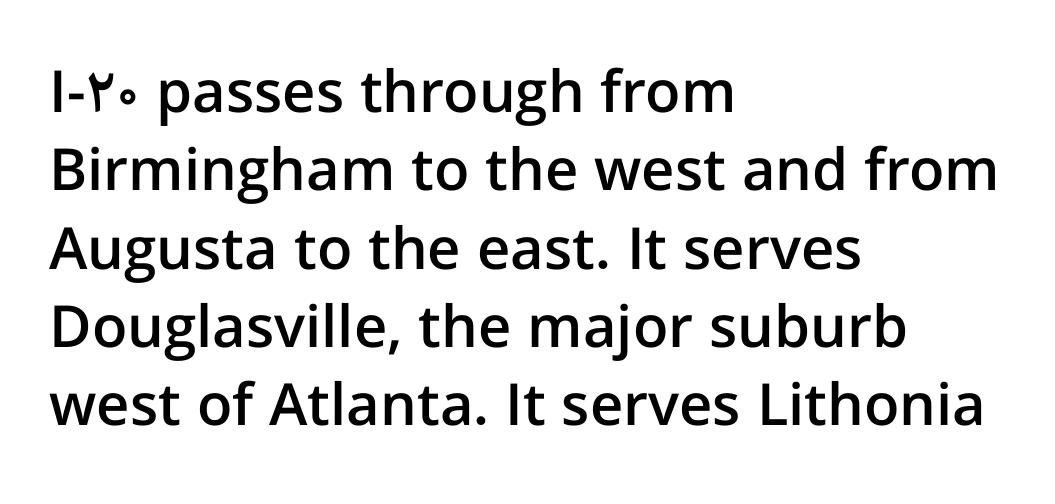
{"serif": "no", "italic": "no", "bold": "semi", "weight": "semibold", "width": "normal", "stroke_contrast": "low", "x_height": "medium", "monospaced": "no", "underline": "no", "align": "left", "line_spacing": "normal", "line_spacing_ratio": 1.35, "letter_spacing": "normal", "letter_spacing_em": 0.0, "glyph_px": 58}
